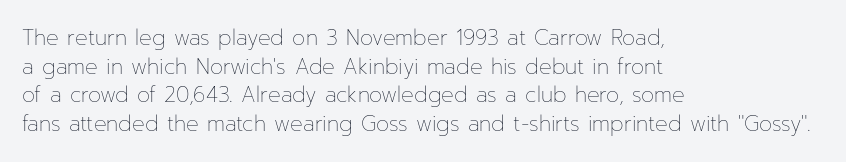
Q: Is the text bold? A: No.
Q: Is the text italic (slanted)? A: No, it is upright.
Q: Is the text underlined? A: No.
Q: How is the paragraph aligned? A: Left-aligned.
Q: Is the spacing between letters normal or unusually wide? A: Normal.
Q: Is the spacing between lines tight, normal or loose? A: Normal.
